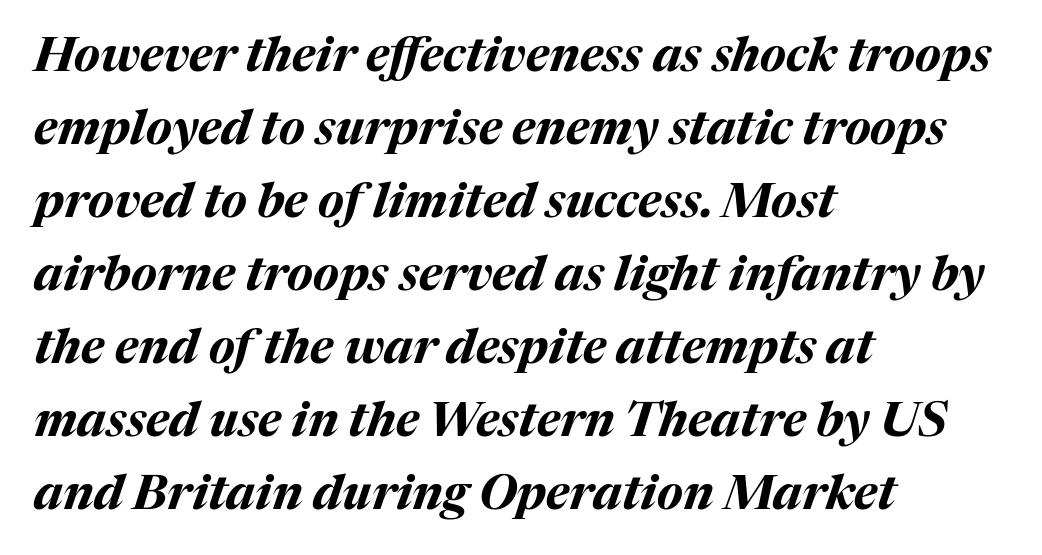
This sample is left-justified, so line endings fall wherever the words run out. Heft: maximum for text — a bold. Lines of text with bare space underneath. Looks like regular typesetting: each glyph gets only the width it needs. Designer's note — italics engaged.
